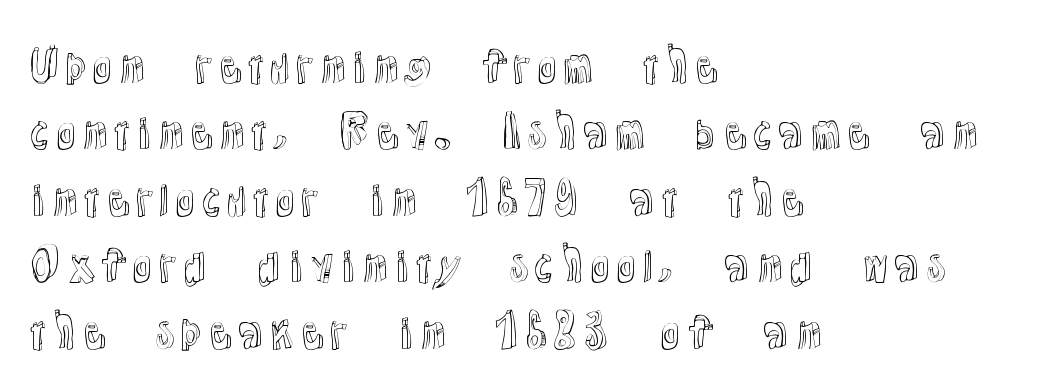
{"italic": "no", "width": "normal", "x_height": "medium", "monospaced": "no", "underline": "no", "align": "left", "line_spacing": "normal", "line_spacing_ratio": 1.51, "letter_spacing": "normal", "letter_spacing_em": 0.0, "glyph_px": 44}
